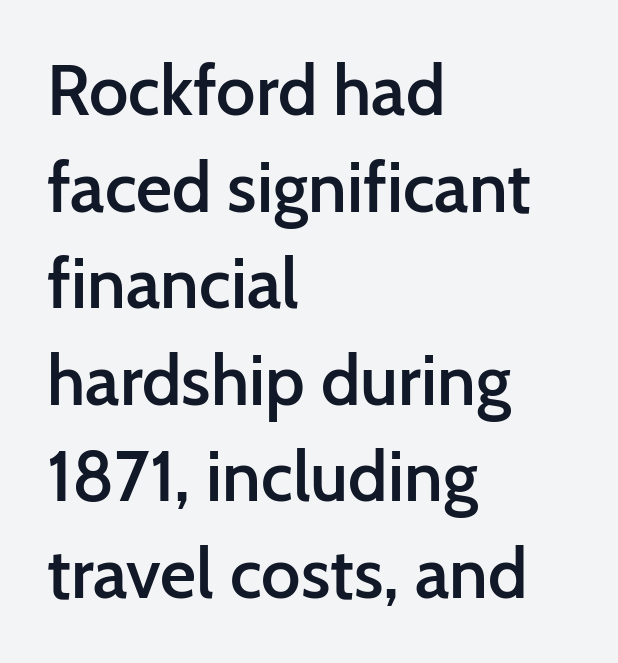
The image shows 70 px semibold sans-serif type, upright; set left-aligned, normal line spacing (1.38x), normal letter spacing, not underlined; low stroke contrast and a medium x-height.
